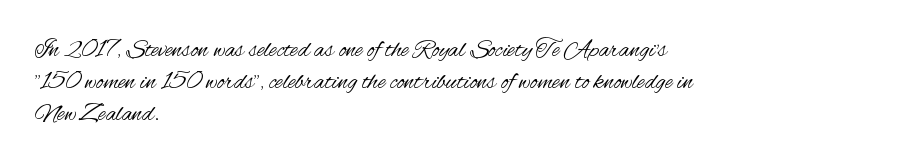
The image shows 25 px text type; set left-aligned, normal line spacing (1.28x), normal letter spacing, not underlined.
